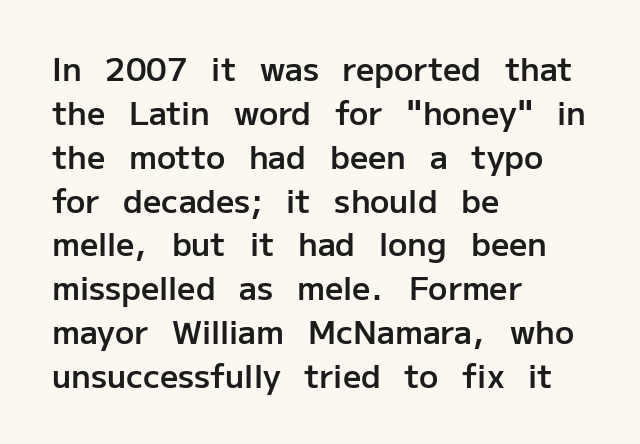
{"serif": "no", "italic": "no", "bold": "semi", "weight": "semibold", "width": "normal", "stroke_contrast": "low", "x_height": "medium", "monospaced": "no", "underline": "no", "align": "left", "line_spacing": "normal", "line_spacing_ratio": 1.37, "letter_spacing": "normal", "letter_spacing_em": 0.0, "glyph_px": 32}
